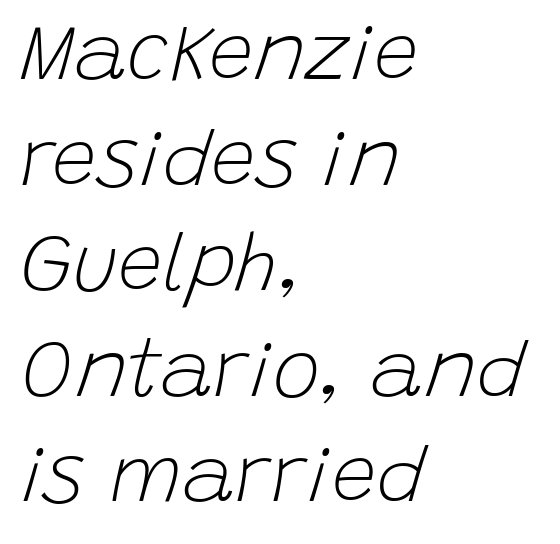
Q: Is the text bold? A: No.
Q: Is the text italic (slanted)? A: Yes, it leans right by about 15 degrees.
Q: Is the text underlined? A: No.
Q: How is the paragraph aligned? A: Left-aligned.
Q: Is the spacing between letters normal or unusually wide? A: Normal.
Q: Is the spacing between lines tight, normal or loose? A: Normal.
Q: Width (condensed, normal, or wide)? A: Normal.
Q: Stroke contrast? A: Low.
Q: x-height? A: Large.
Q: Monospaced? A: No.
